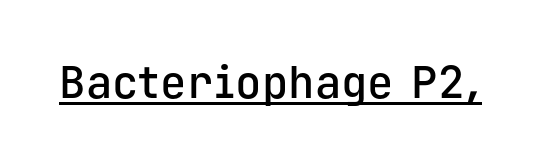
{"serif": "no", "italic": "no", "bold": "semi", "weight": "semibold", "width": "normal", "stroke_contrast": "low", "x_height": "medium", "monospaced": "yes", "underline": "yes", "letter_spacing": "normal", "letter_spacing_em": 0.0, "glyph_px": 44}
